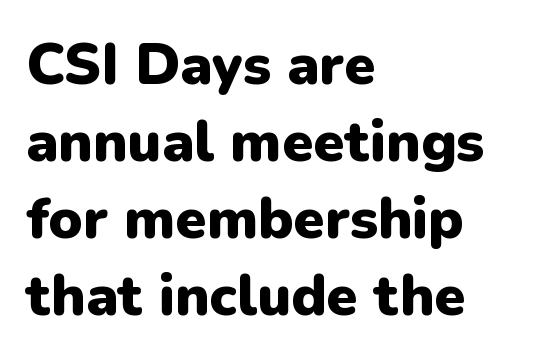
The image shows 57 px heavy sans-serif type, upright; set left-aligned, normal line spacing (1.35x), normal letter spacing, not underlined; low stroke contrast and a medium x-height.
